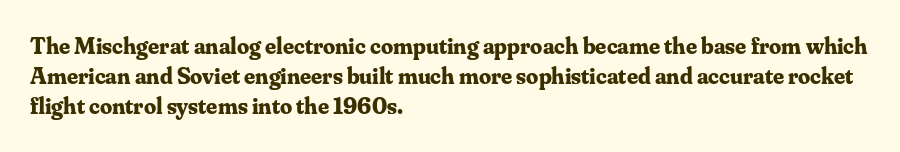
The ragged edge is on the right, which tells us the setting is flush left. The space beneath each line is pristine and unruled. This rendering leaves character spacing at its baseline value. The passage shown stacks its lines at a standard gap. Italic? Not at all — the glyphs are vertical. Emphasis by weight is at full strength: bold.
